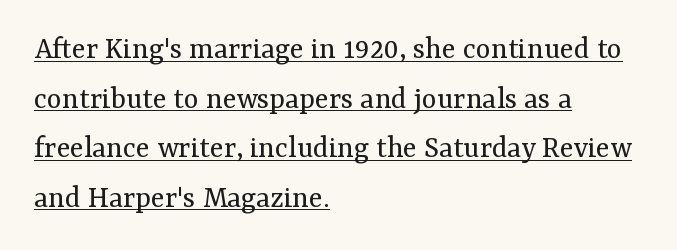
The image shows 32 px regular-weight serif type, upright; set left-aligned, normal line spacing (1.55x), normal letter spacing, underlined; medium stroke contrast and a medium x-height.
